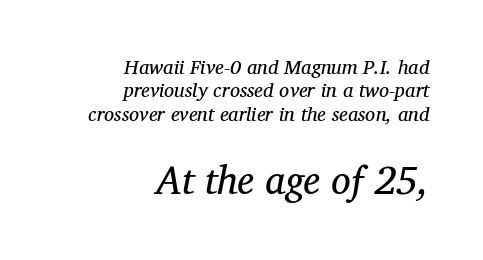
Q: Is the text bold? A: No.
Q: Is the text italic (slanted)? A: Yes, it leans right by about 12 degrees.
Q: Is the typeface a serif or a sans-serif typeface? A: Serif.
Q: Is the text underlined? A: No.
Q: How is the paragraph aligned? A: Right-aligned.
Q: Is the spacing between letters normal or unusually wide? A: Normal.
Q: Which block of text is set in a larger size, the first (top) or the second (bottom)? A: The second (bottom) one.
Q: Width (condensed, normal, or wide)? A: Normal.
Q: Stroke contrast? A: Medium.
Q: x-height? A: Medium.
Q: Monospaced? A: No.
